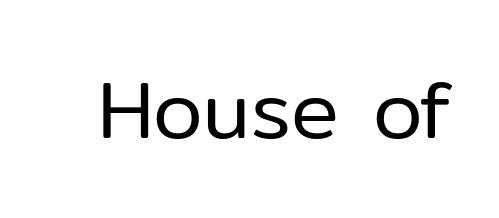
{"serif": "no", "italic": "no", "bold": "no", "weight": "regular", "width": "normal", "stroke_contrast": "low", "x_height": "medium", "monospaced": "no", "underline": "no", "letter_spacing": "normal", "letter_spacing_em": 0.0, "glyph_px": 80}
